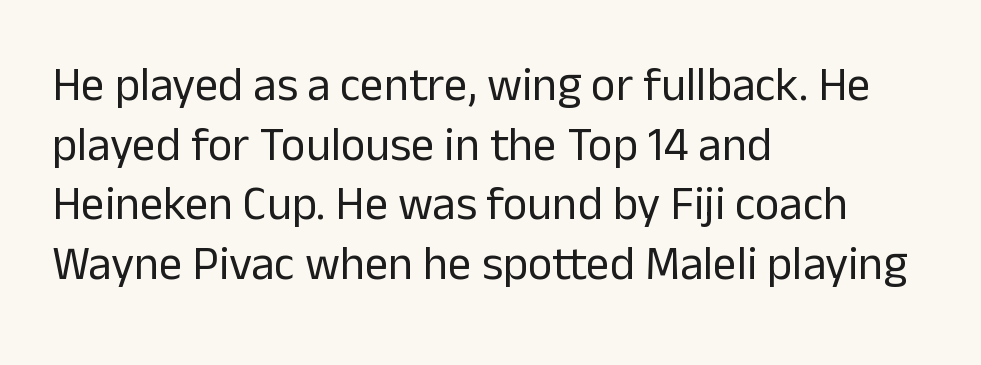
{"serif": "no", "italic": "no", "bold": "no", "weight": "regular", "width": "normal", "stroke_contrast": "low", "x_height": "medium", "monospaced": "no", "underline": "no", "align": "left", "line_spacing": "normal", "line_spacing_ratio": 1.27, "letter_spacing": "normal", "letter_spacing_em": 0.0, "glyph_px": 47}
